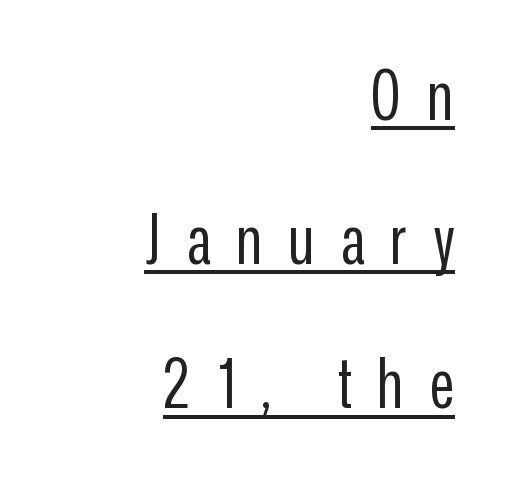
A roman cut, with each character standing at attention. Regarding serifs, this sample does without them. Words appear elongated and porous because spacing is wide. The passage is arranged like a letterhead date or caption credit — flush right.
